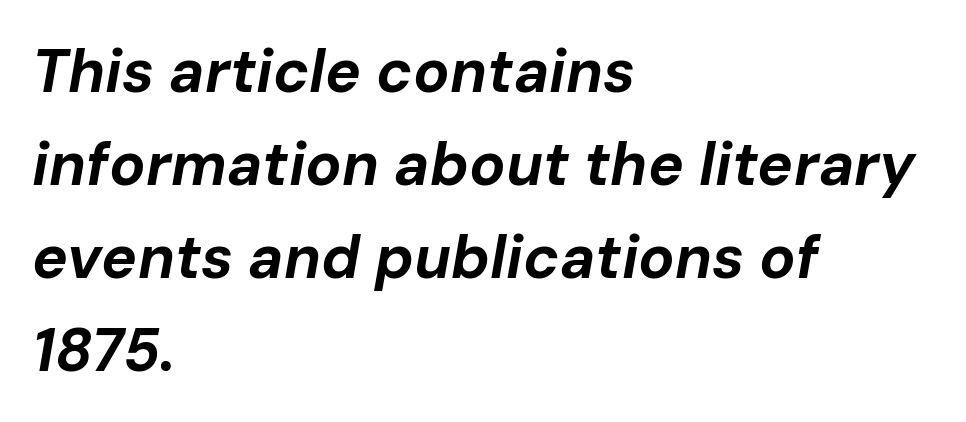
The image shows 60 px bold type, italic (leaning right); set left-aligned, normal line spacing (1.55x), normal letter spacing, not underlined; low stroke contrast and a medium x-height.
